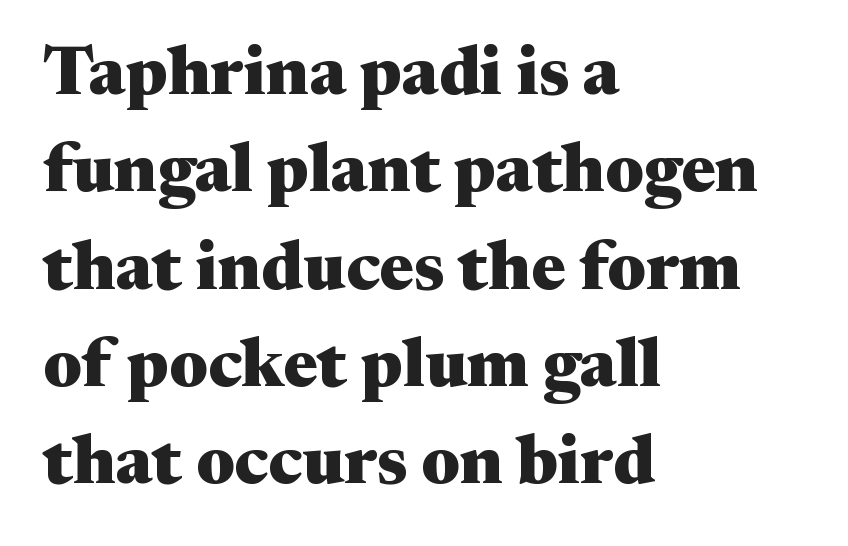
The image shows 69 px heavy, wide serif type, upright; set left-aligned, normal line spacing (1.41x), normal letter spacing, not underlined; medium stroke contrast and a medium x-height.
